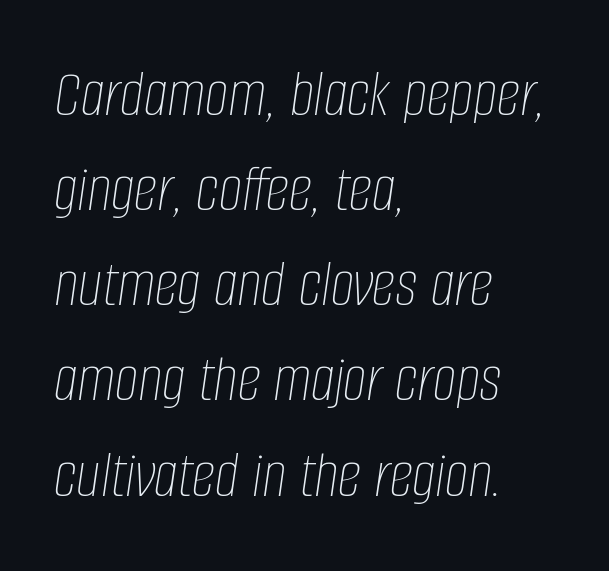
This rendering uses left alignment, leaving the right contour irregular. The passage shown is not underscored anywhere. The face used here has a pronounced slope to its letters. Here the designer chose a conventional face with non-uniform glyph widths.
